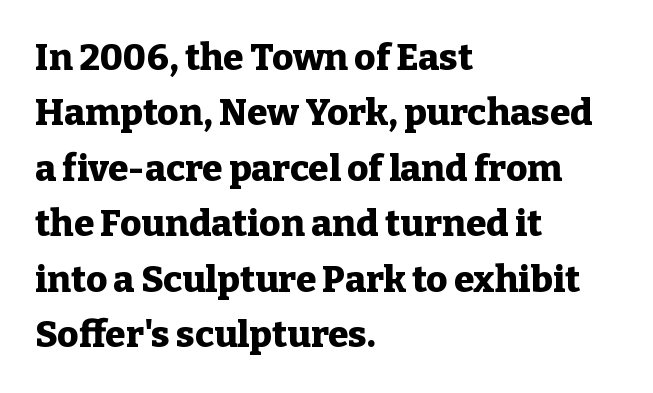
The image shows 37 px heavy serif type, upright; set left-aligned, normal line spacing (1.5x), normal letter spacing, not underlined; low stroke contrast and a medium x-height.
